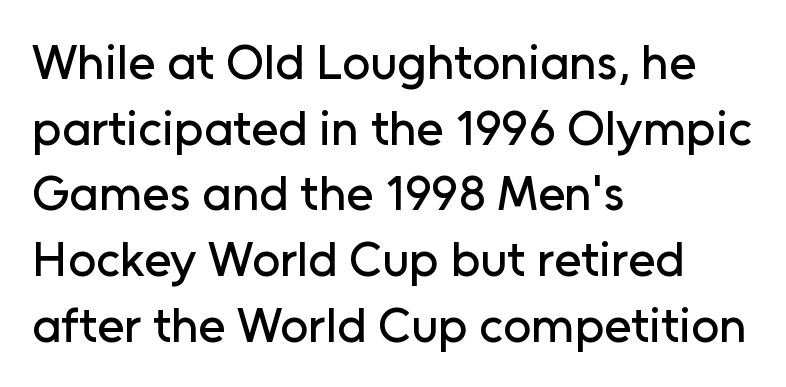
{"serif": "no", "italic": "no", "width": "normal", "stroke_contrast": "low", "x_height": "medium", "monospaced": "no", "underline": "no", "align": "left", "line_spacing": "normal", "line_spacing_ratio": 1.34, "letter_spacing": "normal", "letter_spacing_em": 0.0, "glyph_px": 49}
